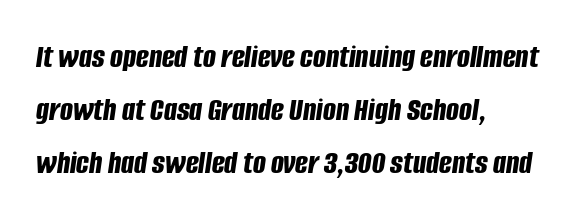
The lettering tilts uniformly, giving the passage an italic look. Rule under the text: the space is simply empty. Compared with typical body copy, the letter spacing here is the same. The rendering uses a moderate line-height, typical for paragraphs.
